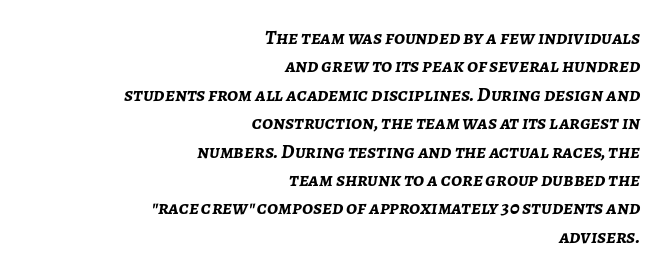
Q: Is the text bold? A: Yes.
Q: Is the text italic (slanted)? A: Yes, it leans right by about 7 degrees.
Q: Is the text underlined? A: No.
Q: How is the paragraph aligned? A: Right-aligned.
Q: Is the spacing between letters normal or unusually wide? A: Normal.
Q: Is the spacing between lines tight, normal or loose? A: Normal.
